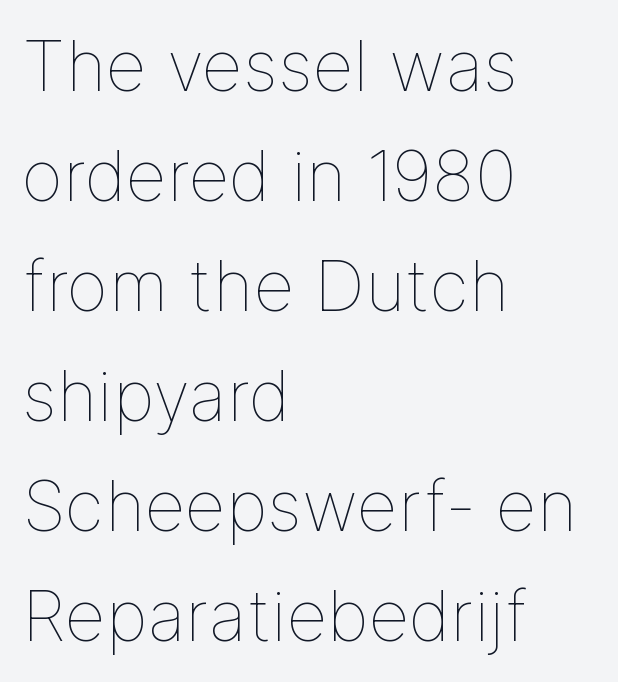
{"italic": "no", "bold": "no", "weight": "thin", "width": "normal", "stroke_contrast": "low", "x_height": "medium", "monospaced": "no", "underline": "no", "align": "left", "line_spacing": "normal", "line_spacing_ratio": 1.55, "letter_spacing": "normal", "letter_spacing_em": 0.0, "glyph_px": 71}
